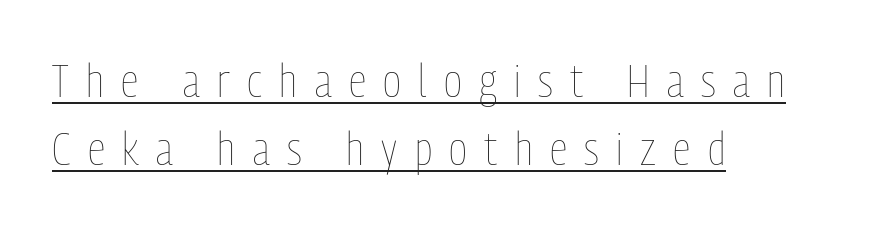
Quick note: not italic, upright. Think standard paragraph weight, or any step lighter than that. You could not count columns in this text — the font is proportionally spaced. The passage is arranged the way most books set body copy — flush left.
